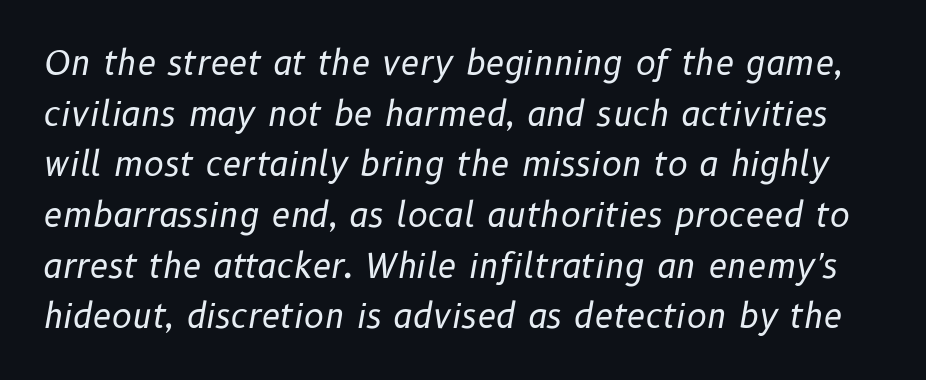
{"italic": "yes", "lean": "right", "slant_degrees": 10, "bold": "no", "weight": "regular", "width": "normal", "stroke_contrast": "low", "x_height": "medium", "monospaced": "no", "underline": "no", "line_spacing": "normal", "line_spacing_ratio": 1.49, "letter_spacing": "normal", "letter_spacing_em": 0.0, "glyph_px": 34}
